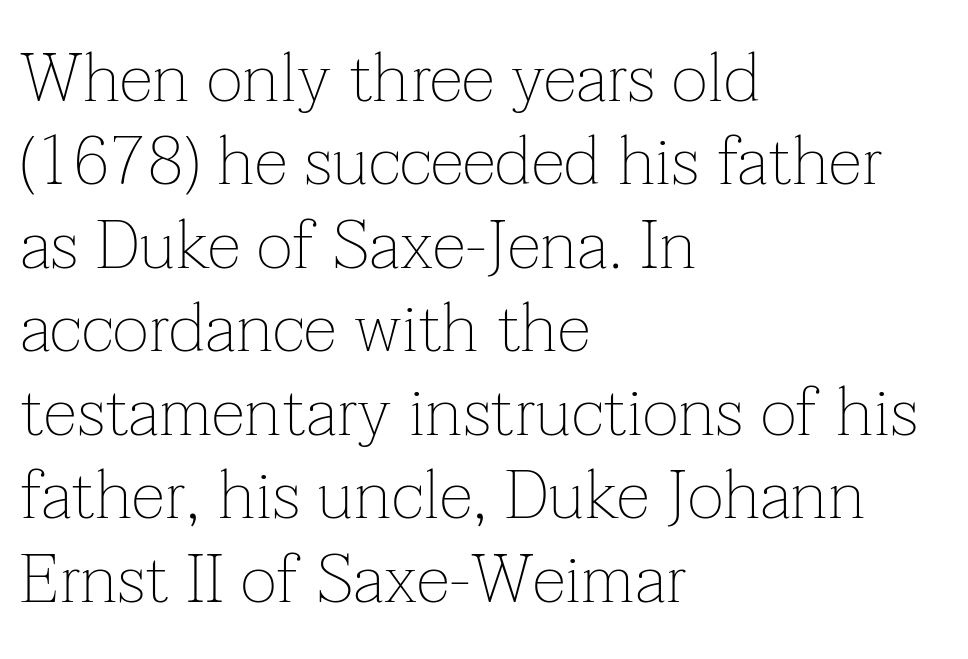
Q: Is the text bold? A: No.
Q: Is the text italic (slanted)? A: No, it is upright.
Q: Is the typeface a serif or a sans-serif typeface? A: Serif.
Q: Is the text underlined? A: No.
Q: How is the paragraph aligned? A: Left-aligned.
Q: Is the spacing between letters normal or unusually wide? A: Normal.
Q: Width (condensed, normal, or wide)? A: Normal.
Q: Stroke contrast? A: Low.
Q: x-height? A: Medium.
Q: Monospaced? A: No.
